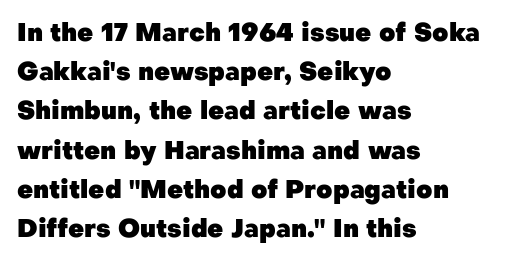
{"italic": "no", "bold": "yes", "underline": "no", "align": "left", "line_spacing": "normal", "line_spacing_ratio": 1.57, "letter_spacing": "normal", "letter_spacing_em": 0.0, "glyph_px": 25}
